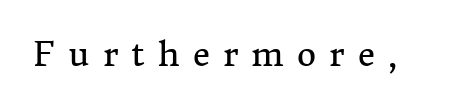
{"serif": "yes", "italic": "no", "bold": "no", "weight": "regular", "width": "normal", "stroke_contrast": "medium", "x_height": "medium", "monospaced": "no", "underline": "no", "letter_spacing": "wide", "letter_spacing_em": 0.4, "glyph_px": 33}
